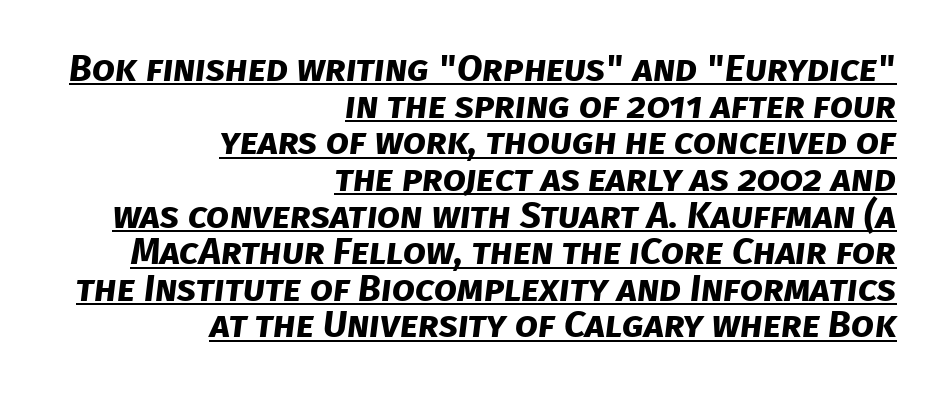
Q: Is the text bold? A: Yes.
Q: Is the typeface a serif or a sans-serif typeface? A: Sans-serif.
Q: Is the text underlined? A: Yes.
Q: How is the paragraph aligned? A: Right-aligned.
Q: Is the spacing between letters normal or unusually wide? A: Normal.
Q: Is the spacing between lines tight, normal or loose? A: Tight.
Q: Width (condensed, normal, or wide)? A: Normal.
Q: Stroke contrast? A: Low.
Q: x-height? A: Large.
Q: Monospaced? A: No.
